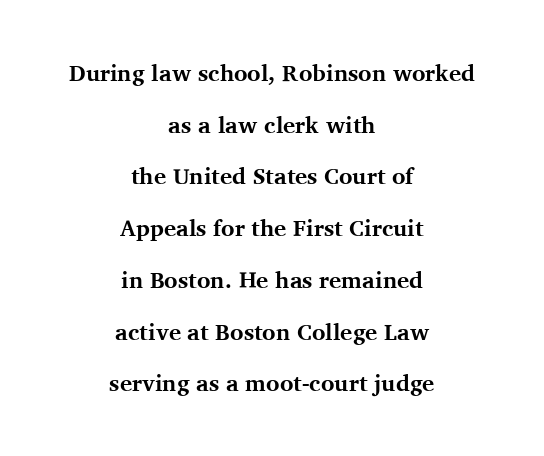
Q: Is the text bold? A: Yes.
Q: Is the text italic (slanted)? A: No, it is upright.
Q: Is the text underlined? A: No.
Q: How is the paragraph aligned? A: Centered.
Q: Is the spacing between letters normal or unusually wide? A: Normal.
Q: Is the spacing between lines tight, normal or loose? A: Loose.
